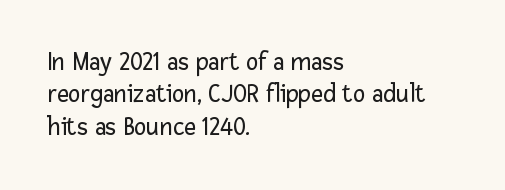
The image shows 26 px text type, upright; set left-aligned, normal line spacing (1.25x), normal letter spacing, not underlined.
